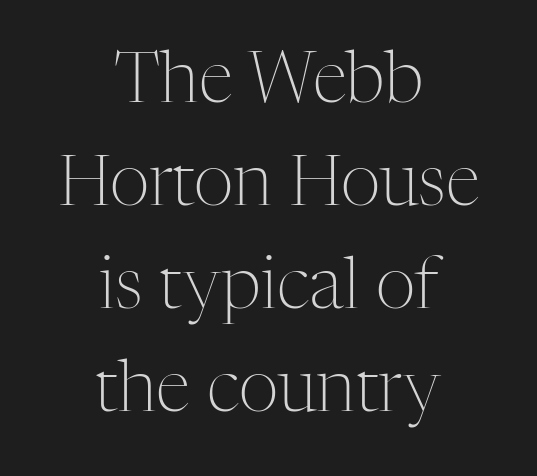
The image shows 70 px light serif type, upright; set centered, normal line spacing (1.47x), normal letter spacing, not underlined; medium stroke contrast and a medium x-height.
